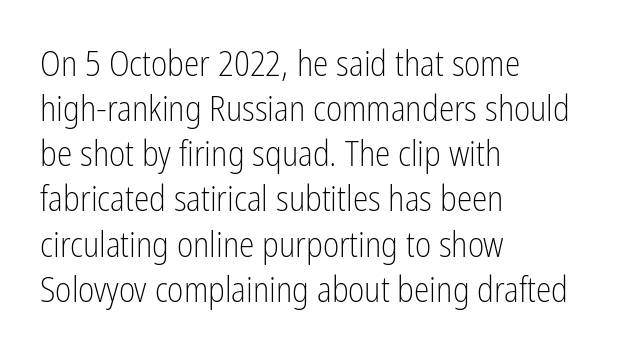
The characters are drawn with everyday or finer stroke widths. The space beneath each line is pristine and unruled. The paragraph has a hard left edge and a soft right edge. Spacing between characters is what you'd get straight out of the box.
